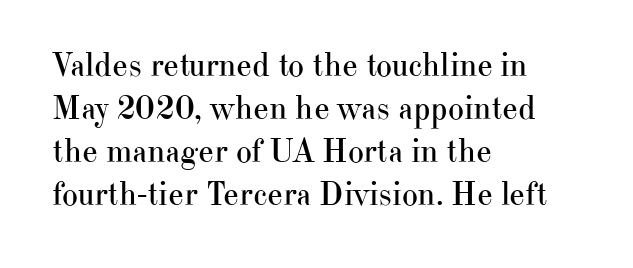
The image shows 34 px regular-weight serif type, upright; set left-aligned, normal line spacing (1.26x), normal letter spacing, not underlined; high stroke contrast and a small x-height.
